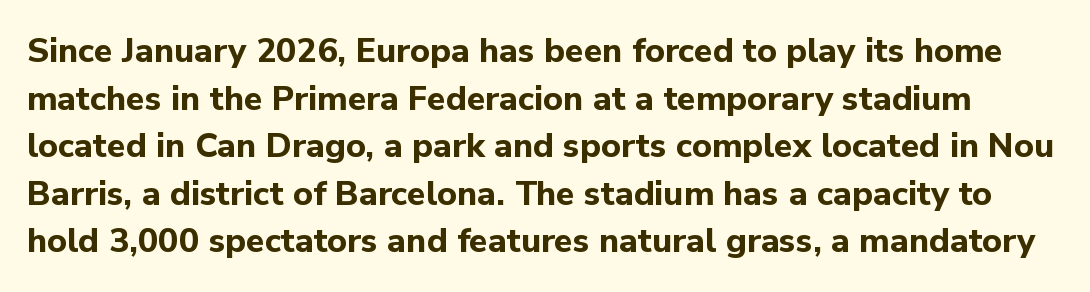
These lines carry a lot of weight — the face is fully bold. This sample uses an upright cut, with every glyph sitting square on the baseline. Vertically, the passage feels balanced, rows spaced as you'd expect. These lines are rendered in a variable-pitch font.
